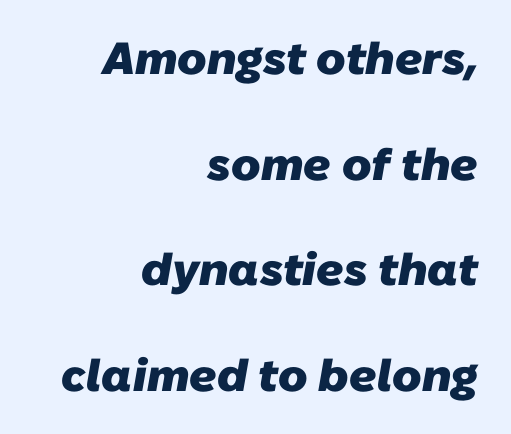
Heft: maximum for text — a bold. Quick note: interline space is abundant. Proportional: the letters do not fall into vertical columns. The rag falls on the left side of this text block. The words here are not underlined. I'd call this a sans setting — the letters go barefoot.
